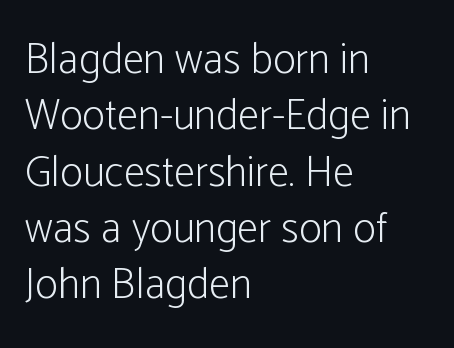
The image shows 43 px light, condensed sans-serif type, upright; set left-aligned, normal line spacing (1.31x), normal letter spacing, not underlined; low stroke contrast and a medium x-height.
